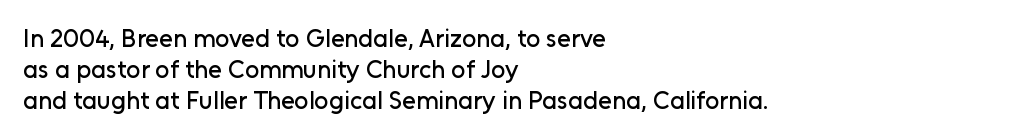
{"italic": "no", "underline": "no", "align": "left", "line_spacing": "normal", "line_spacing_ratio": 1.25, "letter_spacing": "normal", "letter_spacing_em": 0.0, "glyph_px": 25}
